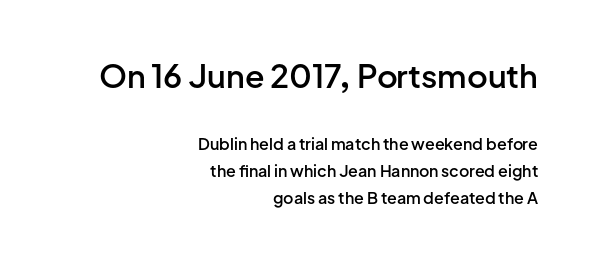
The image shows 32 px semibold sans-serif type, upright; set right-aligned, normal line spacing (1.68x), normal letter spacing, not underlined; the first (top) block is 2.0x larger; low stroke contrast and a medium x-height.
